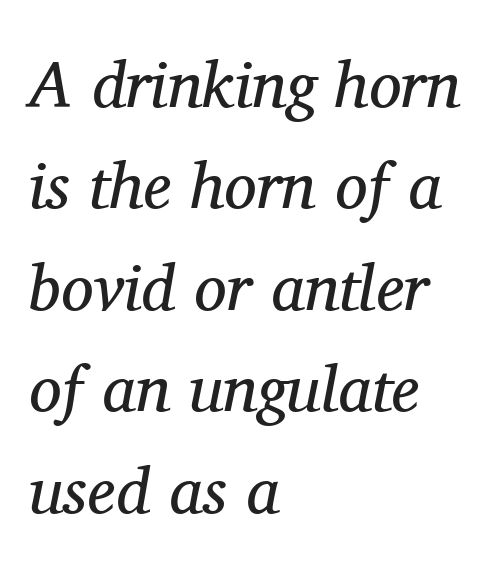
Q: Is the text bold? A: No.
Q: Is the text italic (slanted)? A: Yes, it leans right by about 11 degrees.
Q: Is the typeface a serif or a sans-serif typeface? A: Serif.
Q: Is the text underlined? A: No.
Q: How is the paragraph aligned? A: Left-aligned.
Q: Is the spacing between letters normal or unusually wide? A: Normal.
Q: Is the spacing between lines tight, normal or loose? A: Normal.
Q: Width (condensed, normal, or wide)? A: Normal.
Q: Stroke contrast? A: Medium.
Q: x-height? A: Medium.
Q: Monospaced? A: No.
